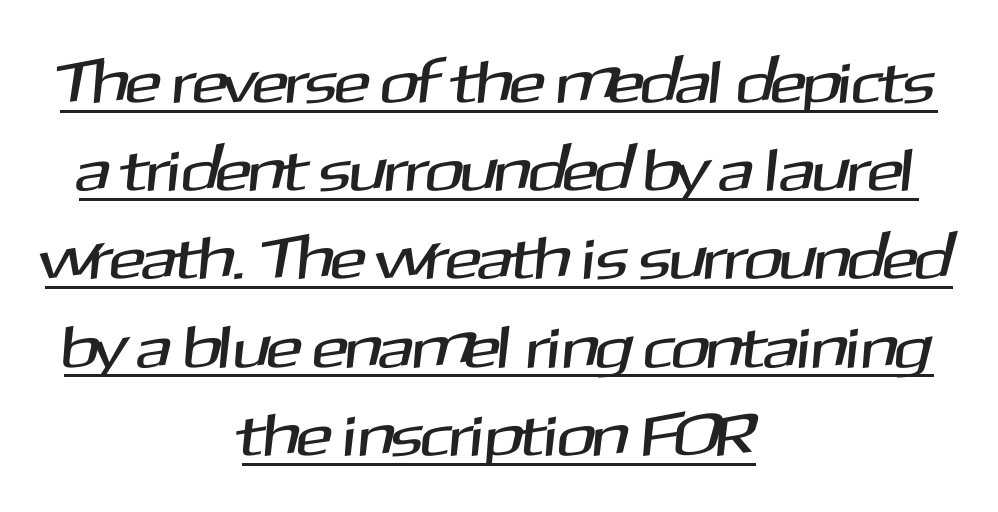
The string is rendered with underlining switched on. The rows are spaced the way most documents space them. No feet cap the strokes, marking this as sans-serif type. These lines are rendered in a variable-pitch font.
